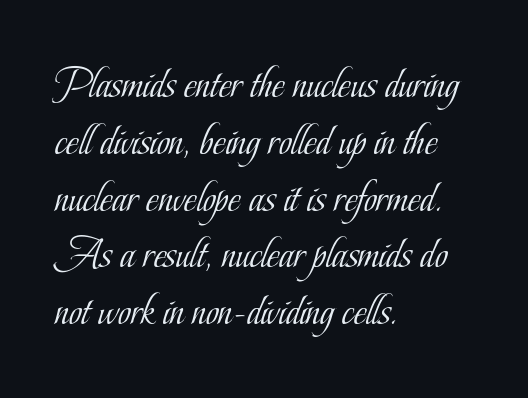
The image shows 44 px light, condensed serif type; set left-aligned, normal line spacing (1.29x), normal letter spacing, not underlined; low stroke contrast and a small x-height.
